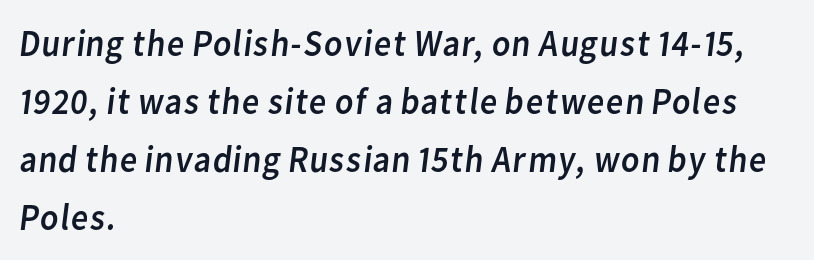
The strokes are not fattened; the text isn't bold. This sample uses a sans-serif face. The horizontal fit of the characters is conventional and even. The ragged edge is on the right, which tells us the setting is flush left.
